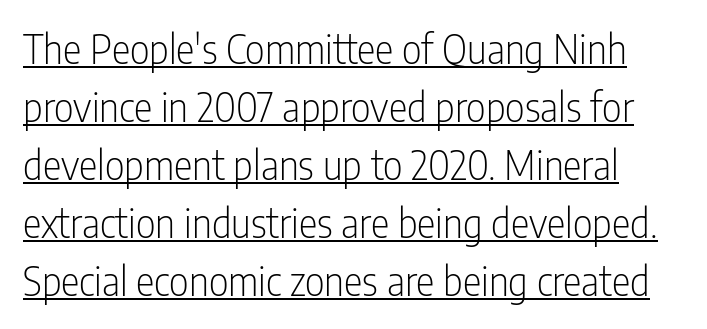
Q: Is the text bold? A: No.
Q: Is the text italic (slanted)? A: No, it is upright.
Q: Is the typeface a serif or a sans-serif typeface? A: Sans-serif.
Q: Is the text underlined? A: Yes.
Q: Is the spacing between letters normal or unusually wide? A: Normal.
Q: Is the spacing between lines tight, normal or loose? A: Normal.
Q: Width (condensed, normal, or wide)? A: Condensed.
Q: Stroke contrast? A: Low.
Q: x-height? A: Medium.
Q: Monospaced? A: No.
